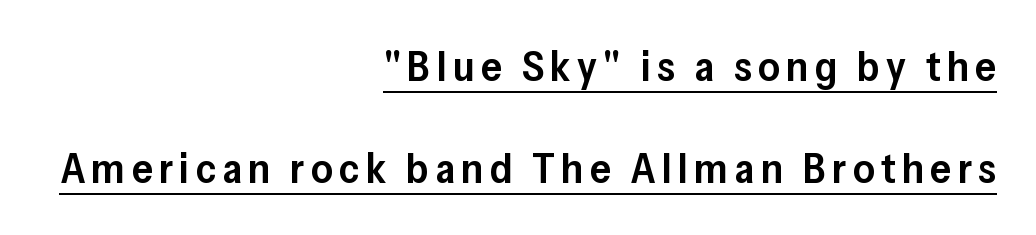
The image shows 42 px semibold sans-serif type, upright; set right-aligned, loose line spacing (2.43x), underlined; low stroke contrast and a medium x-height.
